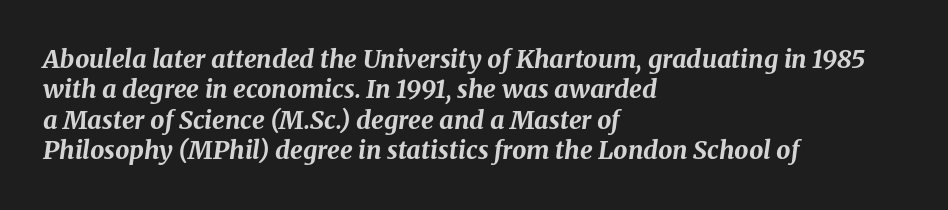
Q: Is the text bold? A: Yes.
Q: Is the text italic (slanted)? A: Yes, it leans right by about 8 degrees.
Q: Is the text underlined? A: No.
Q: How is the paragraph aligned? A: Left-aligned.
Q: Is the spacing between letters normal or unusually wide? A: Normal.
